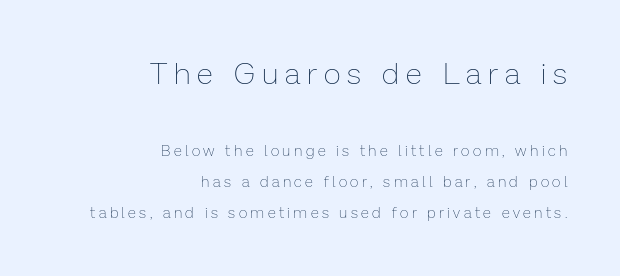
Q: Is the text bold? A: No.
Q: Is the text italic (slanted)? A: No, it is upright.
Q: Is the text underlined? A: No.
Q: How is the paragraph aligned? A: Right-aligned.
Q: Is the spacing between letters normal or unusually wide? A: Unusually wide.
Q: Is the spacing between lines tight, normal or loose? A: Loose.
Q: Which block of text is set in a larger size, the first (top) or the second (bottom)? A: The first (top) one.
Q: Width (condensed, normal, or wide)? A: Normal.
Q: Stroke contrast? A: Low.
Q: x-height? A: Medium.
Q: Monospaced? A: No.
